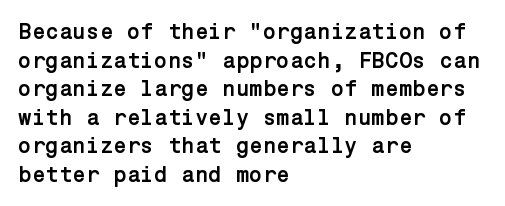
{"italic": "no", "bold": "yes", "underline": "no", "align": "left", "line_spacing": "normal", "line_spacing_ratio": 1.3, "letter_spacing": "normal", "letter_spacing_em": 0.0, "glyph_px": 22}
